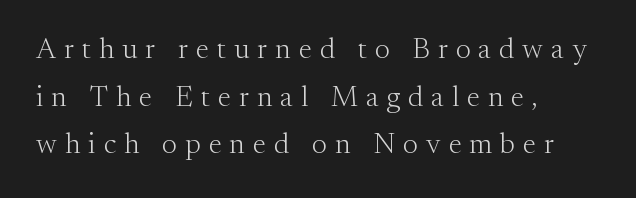
{"serif": "yes", "italic": "no", "bold": "no", "weight": "light", "width": "normal", "stroke_contrast": "medium", "x_height": "small", "monospaced": "no", "underline": "no", "align": "left", "line_spacing": "normal", "line_spacing_ratio": 1.64, "letter_spacing": "wide", "letter_spacing_em": 0.28, "glyph_px": 29}
